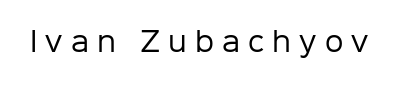
{"italic": "no", "bold": "no", "underline": "no", "letter_spacing": "wide", "letter_spacing_em": 0.31, "glyph_px": 26}
